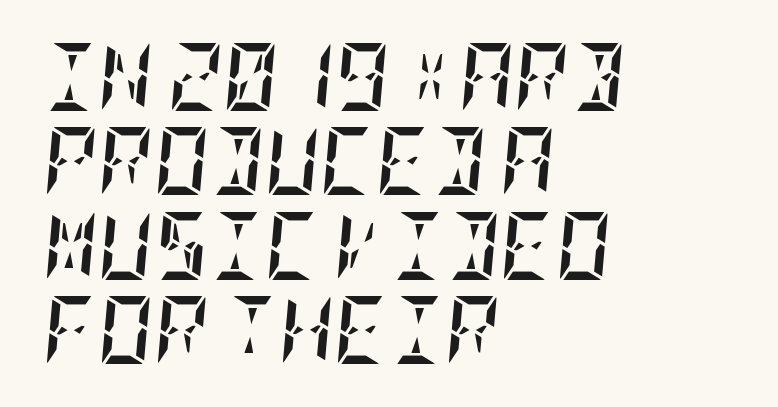
The image shows 68 px semibold, condensed type, italic (leaning right); set left-aligned, line spacing 1.24x, normal letter spacing, not underlined; low stroke contrast and a large x-height.
